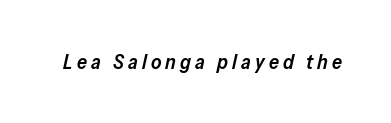
Q: Is the text bold? A: Semi-bold.
Q: Is the text italic (slanted)? A: Yes, it leans right by about 13 degrees.
Q: Is the text underlined? A: No.
Q: Is the spacing between letters normal or unusually wide? A: Unusually wide.
